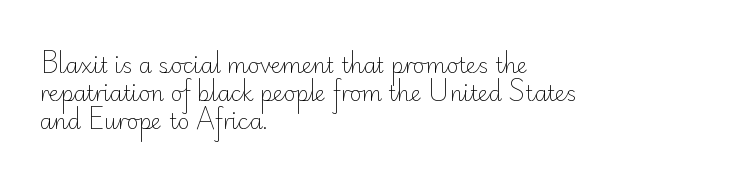
Visually the block forms a straight wall on the left and a jagged coastline on the right. Style check: upright. Bold? No — there's no thickening of the strokes. Notice how descenders clear the ascenders below comfortably — that's standard leading. Each word holds together tightly as a unit, with standard inter-letter gaps.
